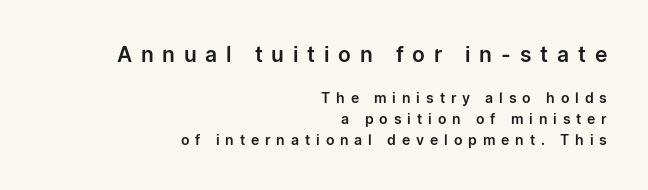
Baseline-to-baseline distance is the conventional proportion of letter height. You get the large type first, then a drop to smaller type. Style check: upright. Has an underline been added? It has not. Alignment: flush right.
